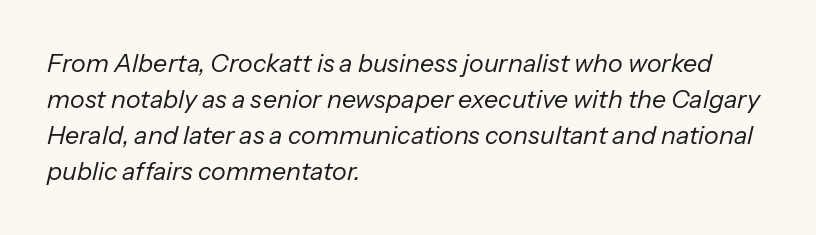
Each row of text sits above clean, open space. No chunkiness to these letters — they're not bold. Leading: standard. These lines are set flush left with a ragged right edge. Tracking here is standard; glyphs follow each other at the usual distance.
